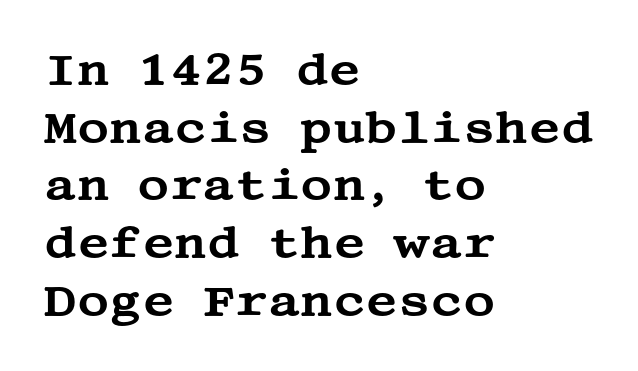
{"serif": "yes", "italic": "no", "width": "wide", "stroke_contrast": "medium", "x_height": "large", "underline": "no", "align": "left", "line_spacing": "normal", "line_spacing_ratio": 1.31, "letter_spacing": "normal", "letter_spacing_em": 0.0, "glyph_px": 44}
